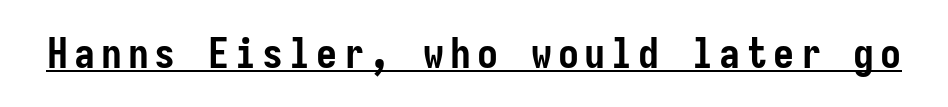
The image shows 42 px semibold, condensed sans-serif type, upright; set underlined; low stroke contrast and a medium x-height.
